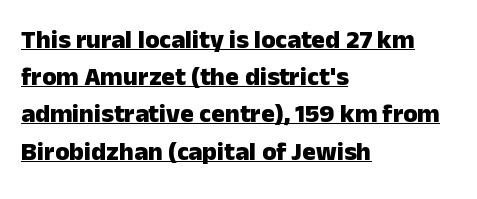
The image shows 26 px bold type, upright; set left-aligned, normal line spacing (1.43x), normal letter spacing, underlined.
